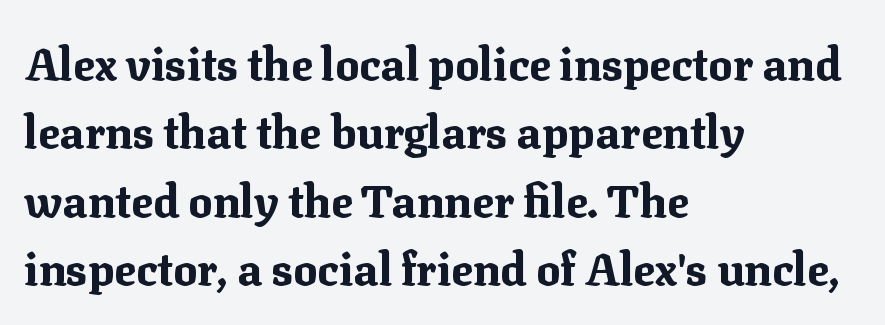
The image shows 45 px bold serif type, upright; set left-aligned, normal line spacing (1.52x), normal letter spacing, not underlined; medium stroke contrast and a medium x-height.
